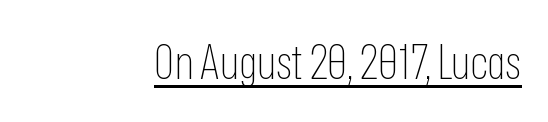
Varying glyph widths throughout — classic text-font behaviour. The line texture is even and compact thanks to regular tracking. This rendering uses right alignment, leaving the left contour irregular. This sample carries an underscore along the baseline area.
